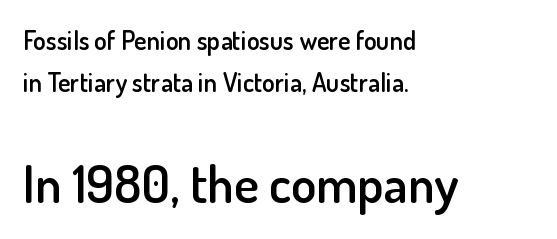
{"serif": "no", "italic": "no", "bold": "semi", "weight": "semibold", "width": "normal", "stroke_contrast": "low", "x_height": "small", "monospaced": "no", "underline": "no", "align": "left", "line_spacing": "normal", "line_spacing_ratio": 1.62, "letter_spacing": "normal", "letter_spacing_em": 0.0, "larger_block": "second", "size_ratio": 2.0, "glyph_px": 52}
